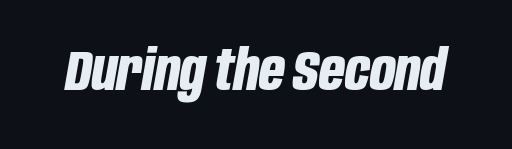
{"italic": "yes", "lean": "right", "slant_degrees": 10, "bold": "yes", "weight": "bold", "width": "condensed", "stroke_contrast": "low", "x_height": "large", "monospaced": "no", "underline": "no", "letter_spacing": "normal", "letter_spacing_em": 0.0, "glyph_px": 56}
